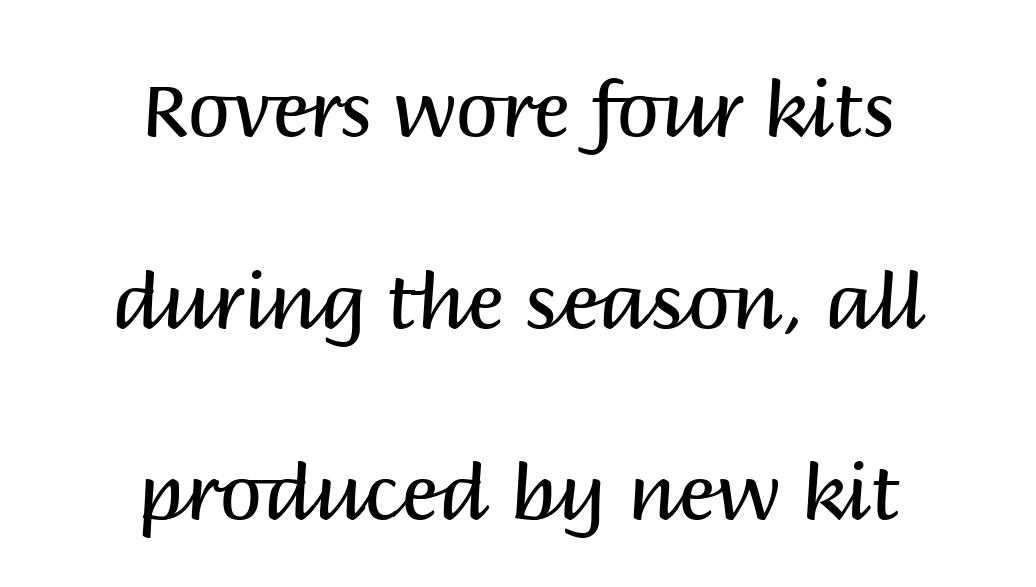
Each letter's strokes conclude bluntly, with no projecting serifs. Plain, unruled lines of type. Proportional: the letters do not fall into vertical columns.
